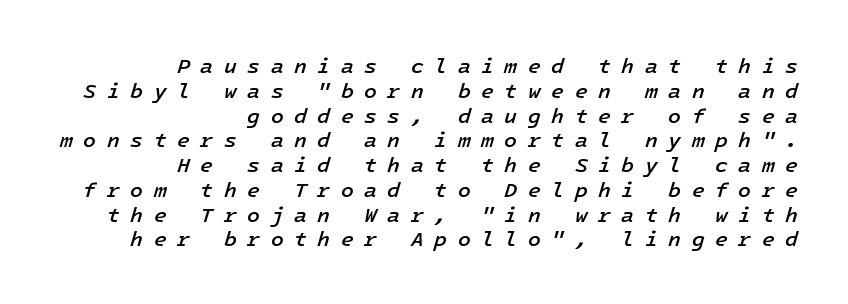
Q: Is the text bold? A: Semi-bold.
Q: Is the text italic (slanted)? A: Yes, it leans right by about 16 degrees.
Q: Is the text underlined? A: No.
Q: How is the paragraph aligned? A: Right-aligned.
Q: Is the spacing between letters normal or unusually wide? A: Unusually wide.
